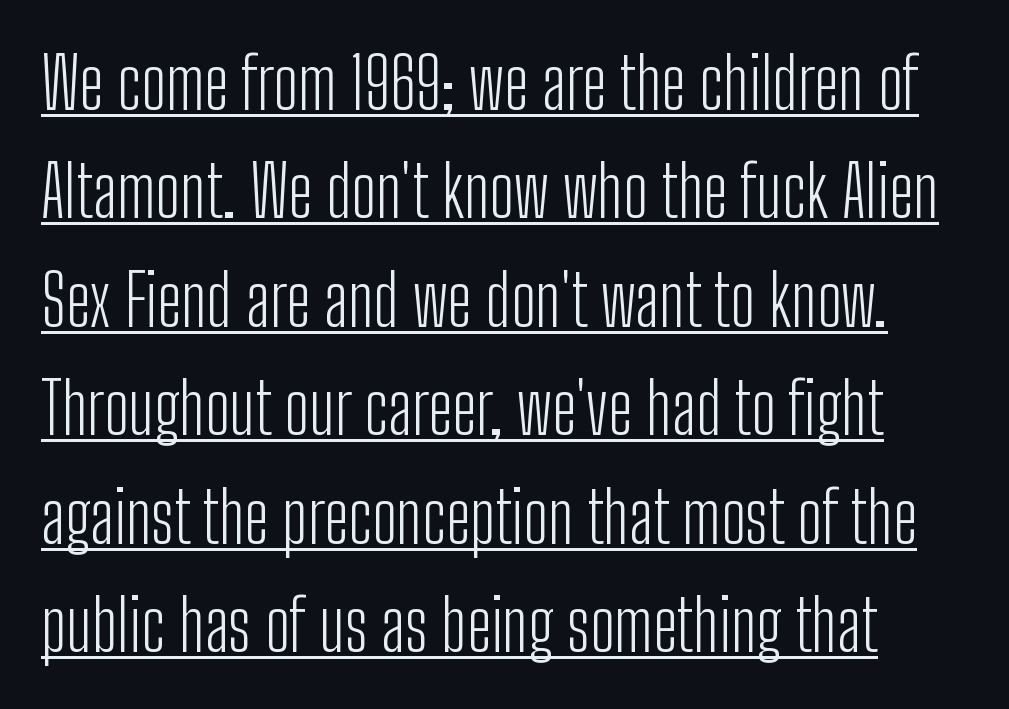
The image shows 70 px light, condensed sans-serif type, upright; set normal line spacing (1.55x), normal letter spacing, underlined; low stroke contrast and a medium x-height.
